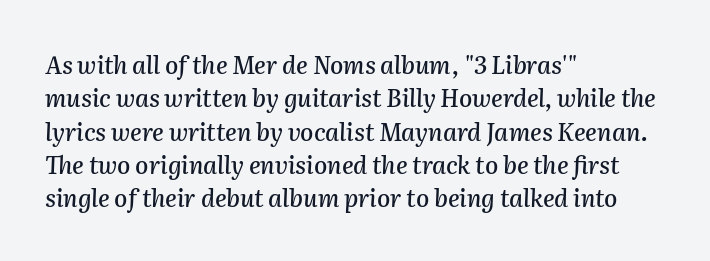
{"italic": "yes", "lean": "right", "slant_degrees": 2, "underline": "no", "align": "left", "line_spacing": "normal", "line_spacing_ratio": 1.39, "letter_spacing": "normal", "letter_spacing_em": 0.0, "glyph_px": 24}
